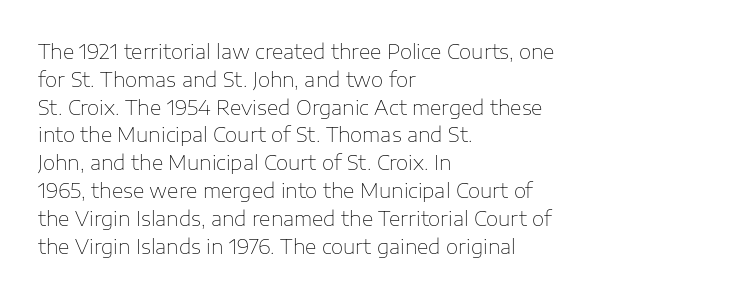
The image shows 20 px text type, upright; set left-aligned, normal line spacing (1.39x), normal letter spacing, not underlined.
